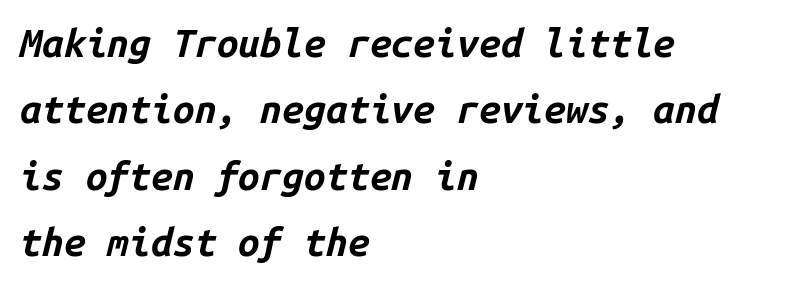
One-word summary of the alignment: left. The letters march in equal steps, a hallmark of fixed-pitch type. Line spacing here is normal. Compared with an ordinary text face, these strokes are far heavier — a full bold.
